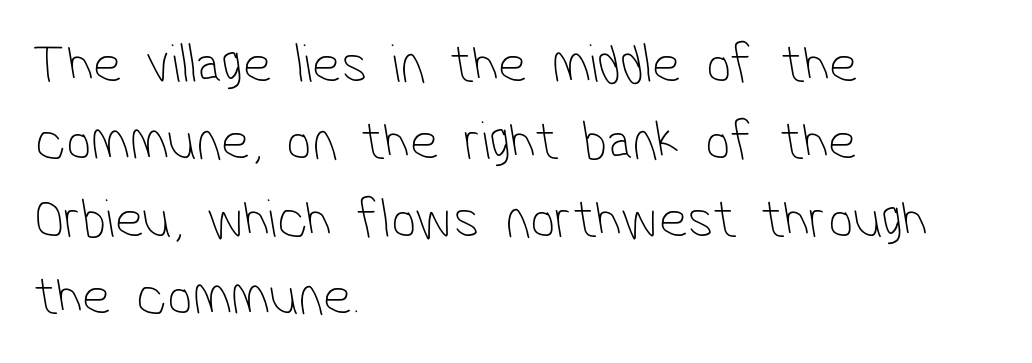
{"serif": "no", "bold": "no", "weight": "thin", "width": "condensed", "stroke_contrast": "low", "x_height": "medium", "monospaced": "no", "underline": "no", "align": "left", "line_spacing": "normal", "line_spacing_ratio": 1.38, "letter_spacing": "normal", "letter_spacing_em": 0.0, "glyph_px": 56}
